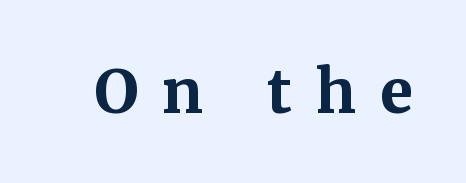
Q: Is the text bold? A: Yes.
Q: Is the text italic (slanted)? A: No, it is upright.
Q: Is the typeface a serif or a sans-serif typeface? A: Serif.
Q: Is the text underlined? A: No.
Q: Is the spacing between letters normal or unusually wide? A: Unusually wide.
Q: Width (condensed, normal, or wide)? A: Normal.
Q: Stroke contrast? A: Medium.
Q: x-height? A: Medium.
Q: Monospaced? A: No.
